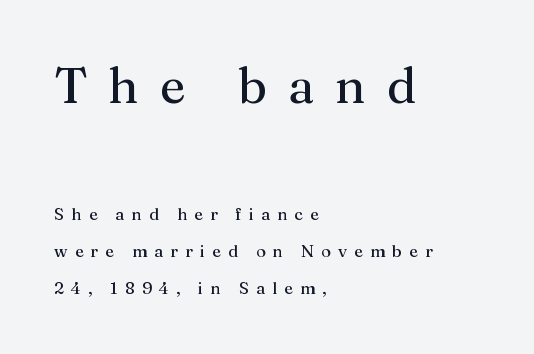
Compared with typical body copy, the letter spacing here is much looser. This is not heavy type; no bold has been used. A typesetter would call this leading open, well beyond the default. These lines are rendered in a variable-pitch font. Layout note: lines flush left.
